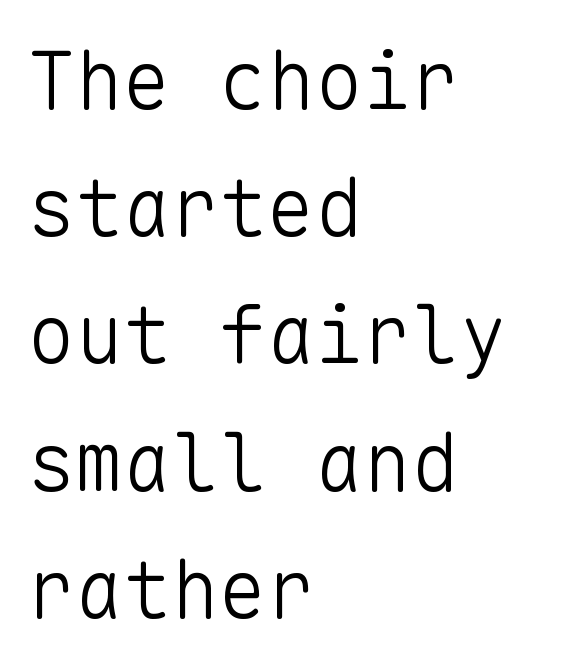
{"serif": "no", "italic": "no", "bold": "no", "weight": "light", "width": "normal", "stroke_contrast": "low", "x_height": "medium", "monospaced": "yes", "underline": "no", "align": "left", "line_spacing": "normal", "line_spacing_ratio": 1.59, "letter_spacing": "normal", "letter_spacing_em": 0.0, "glyph_px": 80}
